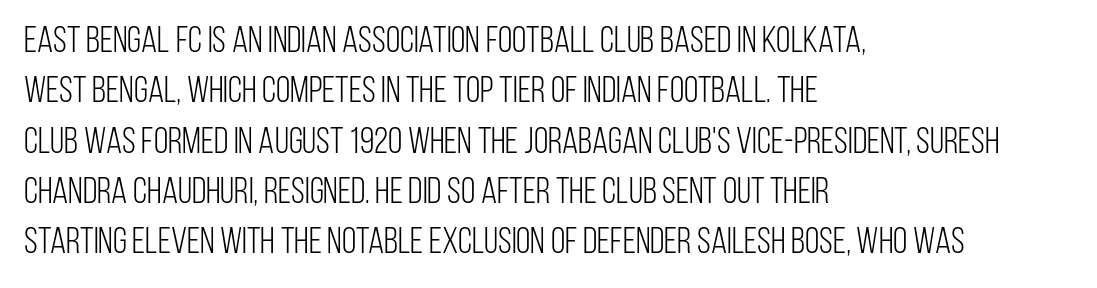
The image shows 37 px light, condensed sans-serif type, upright; set left-aligned, normal line spacing (1.36x), normal letter spacing, not underlined; low stroke contrast and a large x-height.
